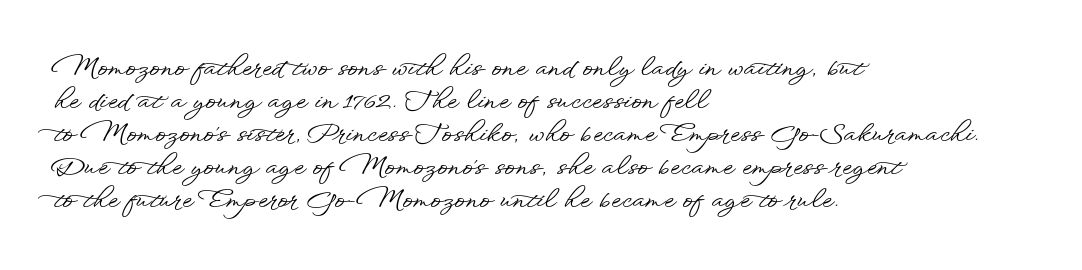
{"underline": "no", "align": "left", "line_spacing": "normal", "line_spacing_ratio": 1.32, "letter_spacing": "normal", "letter_spacing_em": 0.0, "glyph_px": 25}
